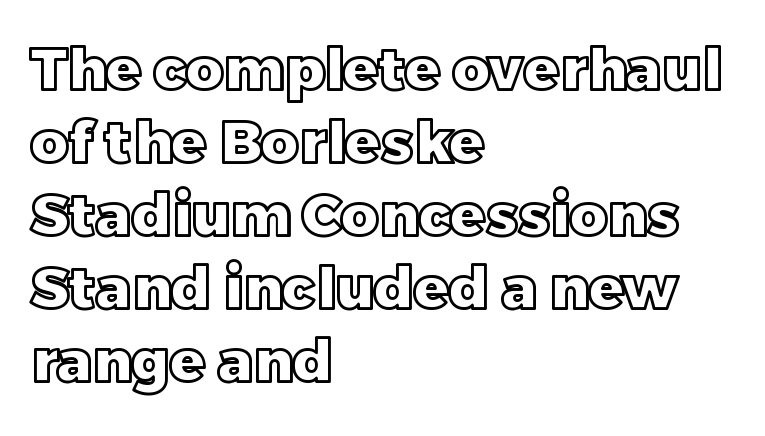
The image shows 58 px text type, upright; set left-aligned, normal line spacing (1.26x), normal letter spacing, not underlined; a large x-height.
